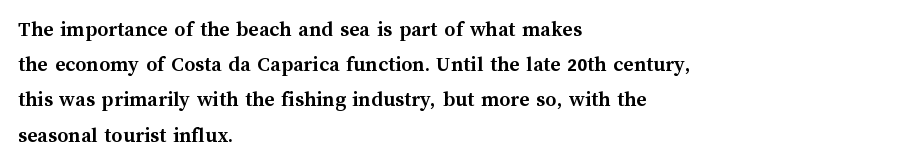
Q: Is the text bold? A: Yes.
Q: Is the text italic (slanted)? A: No, it is upright.
Q: Is the text underlined? A: No.
Q: How is the paragraph aligned? A: Left-aligned.
Q: Is the spacing between letters normal or unusually wide? A: Normal.
Q: Is the spacing between lines tight, normal or loose? A: Normal.
